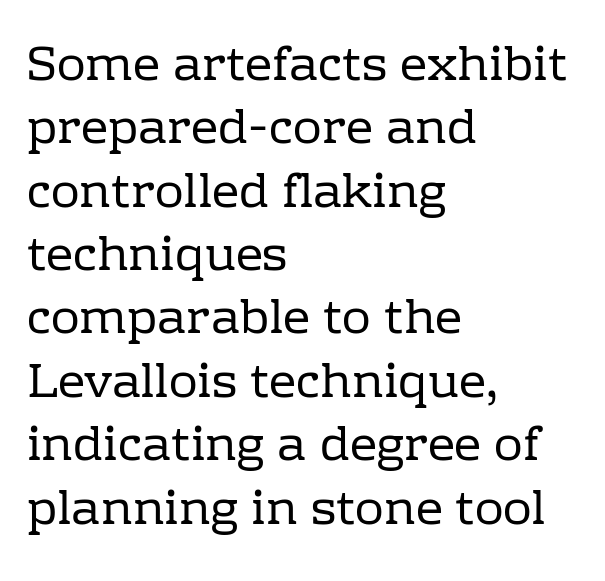
Q: Is the text bold? A: No.
Q: Is the text italic (slanted)? A: No, it is upright.
Q: Is the typeface a serif or a sans-serif typeface? A: Serif.
Q: Is the text underlined? A: No.
Q: How is the paragraph aligned? A: Left-aligned.
Q: Is the spacing between letters normal or unusually wide? A: Normal.
Q: Is the spacing between lines tight, normal or loose? A: Normal.
Q: Width (condensed, normal, or wide)? A: Normal.
Q: Stroke contrast? A: Low.
Q: x-height? A: Medium.
Q: Monospaced? A: No.
